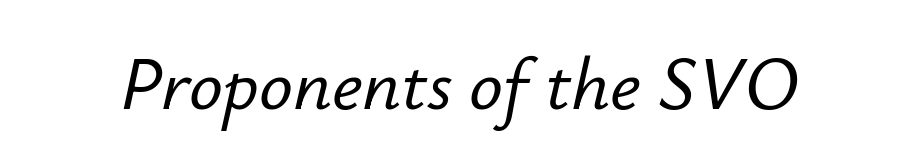
The image shows 75 px text type, italic (leaning right); set normal letter spacing, not underlined; low stroke contrast and a small x-height.
